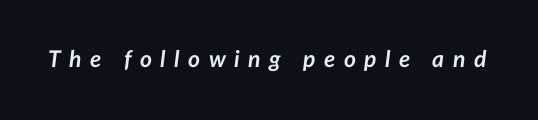
{"italic": "yes", "lean": "right", "slant_degrees": 7, "bold": "yes", "underline": "no", "letter_spacing": "wide", "letter_spacing_em": 0.37, "glyph_px": 23}
